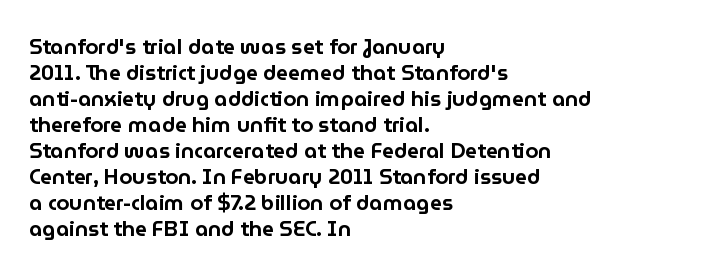
The image shows 21 px text type, upright; set left-aligned, line spacing 1.24x, normal letter spacing, not underlined.
